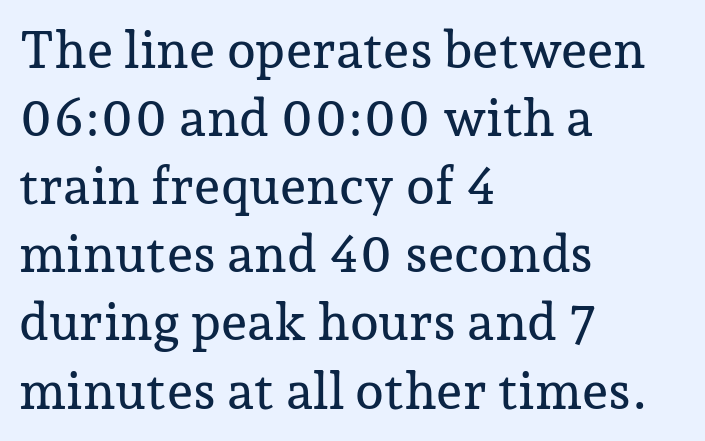
The image shows 52 px serif type, upright; set left-aligned, normal line spacing (1.31x), normal letter spacing, not underlined; low stroke contrast and a medium x-height.
